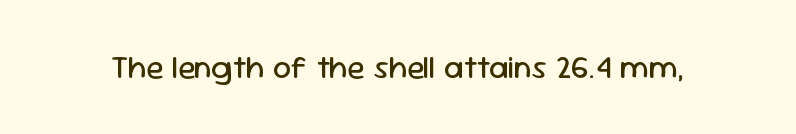
{"serif": "no", "italic": "no", "bold": "no", "weight": "regular", "width": "normal", "stroke_contrast": "low", "x_height": "medium", "monospaced": "no", "underline": "no", "letter_spacing": "normal", "letter_spacing_em": 0.0, "glyph_px": 32}
